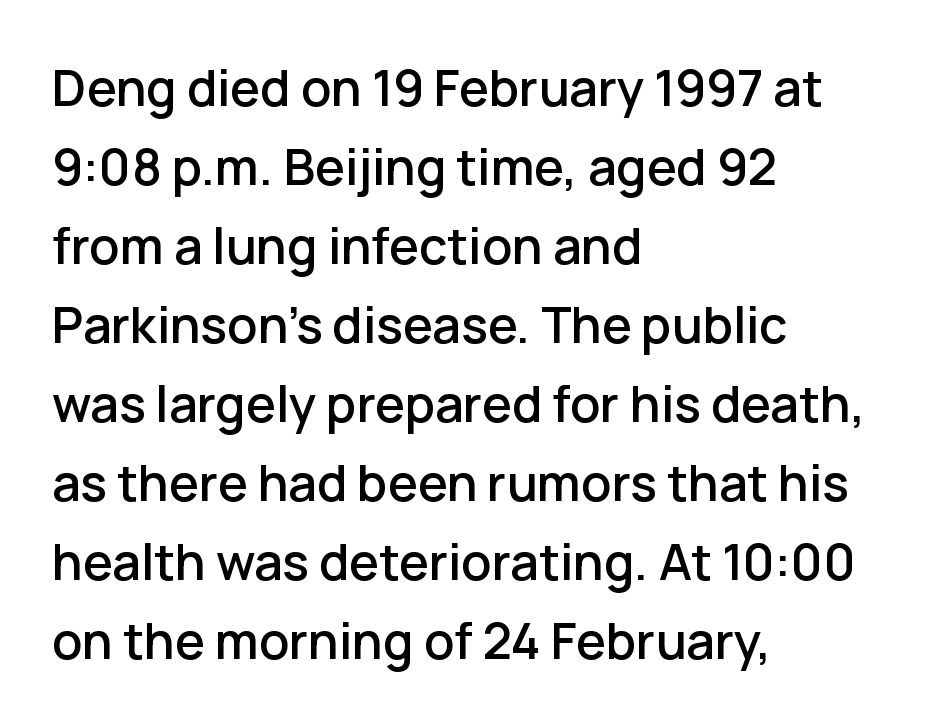
{"serif": "no", "italic": "no", "width": "normal", "stroke_contrast": "low", "x_height": "medium", "monospaced": "no", "underline": "no", "align": "left", "line_spacing": "normal", "line_spacing_ratio": 1.58, "letter_spacing": "normal", "letter_spacing_em": 0.0, "glyph_px": 50}
